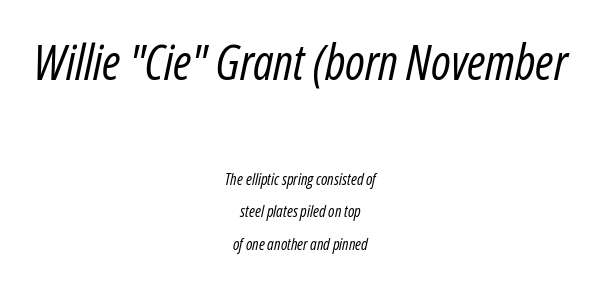
The image shows 49 px regular-weight, condensed type, italic (leaning right); set centered, loose line spacing (2.05x), normal letter spacing, not underlined; the first (top) block is 3.06x larger; low stroke contrast and a medium x-height.
